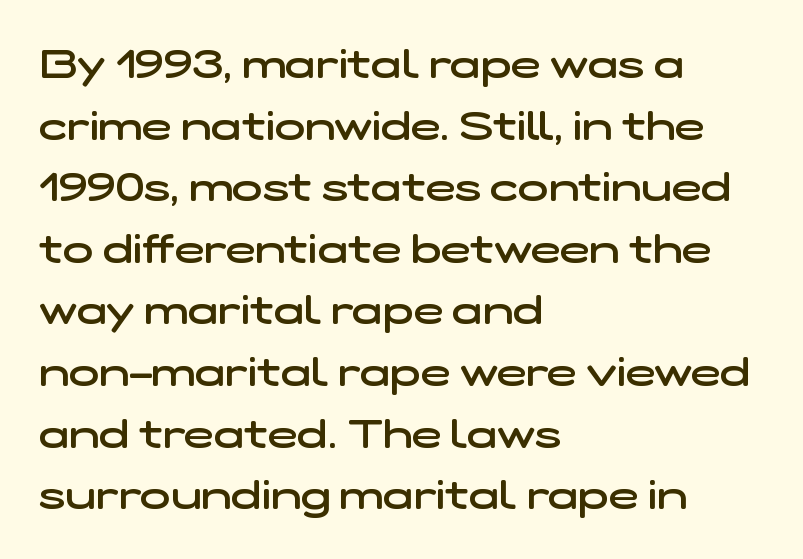
{"serif": "no", "bold": "semi", "weight": "semibold", "width": "wide", "stroke_contrast": "low", "x_height": "medium", "monospaced": "no", "underline": "no", "align": "left", "line_spacing": "normal", "line_spacing_ratio": 1.54, "letter_spacing": "normal", "letter_spacing_em": 0.0, "glyph_px": 40}
